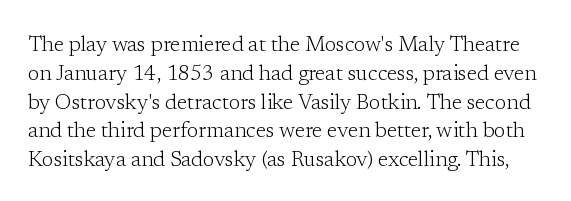
Nothing heavy about these letters — not bold at all. A typesetter would call this leading conventional body-copy spacing. Glyph-to-glyph distance matches everyday printed text. The lettering stays uniformly vertical, giving the passage a roman look. The passage shown is not underscored anywhere.
